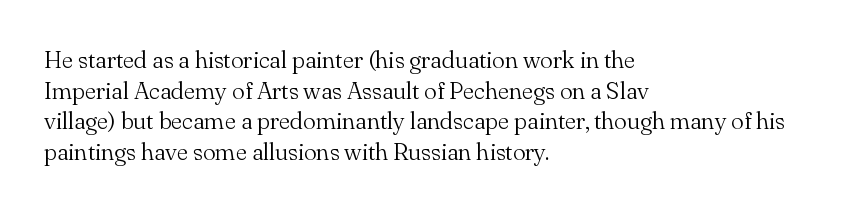
Q: Is the text bold? A: No.
Q: Is the text italic (slanted)? A: No, it is upright.
Q: Is the text underlined? A: No.
Q: How is the paragraph aligned? A: Left-aligned.
Q: Is the spacing between letters normal or unusually wide? A: Normal.
Q: Is the spacing between lines tight, normal or loose? A: Normal.
